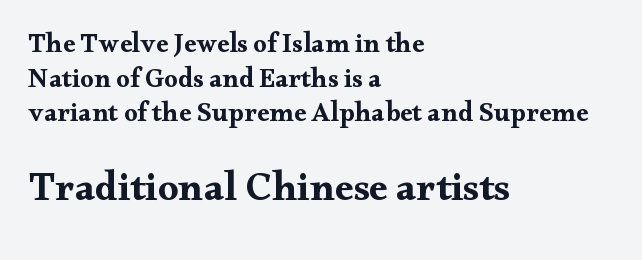
The setting favours the left margin, as ordinary paragraphs usually do. Spacing between characters is what you'd get straight out of the box. The lettering stays uniformly vertical, giving the passage a roman look. Notice how thick the strokes are: this is what a full bold looks like.
